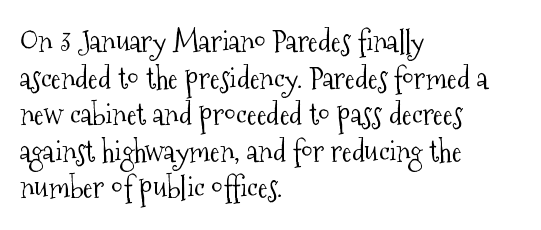
A bare baseline throughout the passage. Left-aligned paragraph, ragged on the right. Spacing between characters is what you'd get straight out of the box. The cut favours lightness, reaching ordinary text weight at its darkest. Looks like regular typesetting: each glyph gets only the width it needs. The characters display serif detailing at their extremities.
